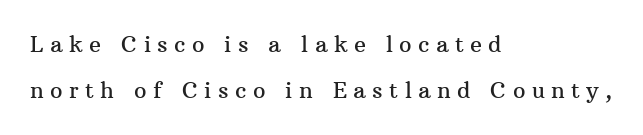
Q: Is the text italic (slanted)? A: No, it is upright.
Q: Is the text underlined? A: No.
Q: How is the paragraph aligned? A: Left-aligned.
Q: Is the spacing between letters normal or unusually wide? A: Unusually wide.
Q: Is the spacing between lines tight, normal or loose? A: Loose.
